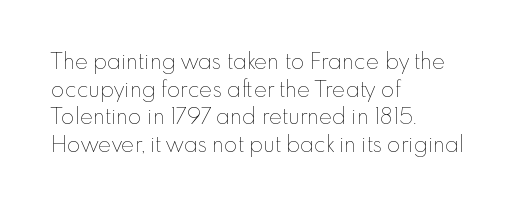
The image shows 22 px text type, upright; set left-aligned, normal line spacing (1.26x), normal letter spacing, not underlined.
